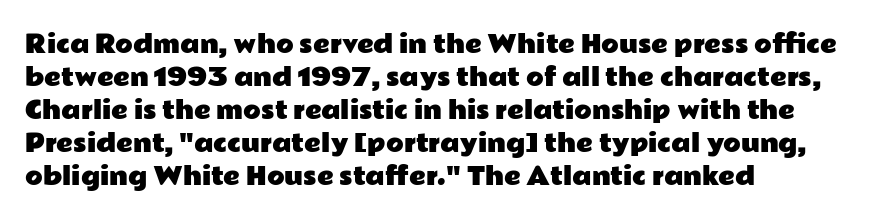
Q: Is the text italic (slanted)? A: No, it is upright.
Q: Is the text underlined? A: No.
Q: How is the paragraph aligned? A: Left-aligned.
Q: Is the spacing between letters normal or unusually wide? A: Normal.
Q: Is the spacing between lines tight, normal or loose? A: Normal.
